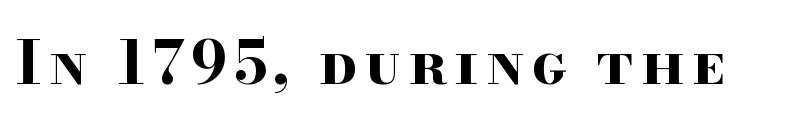
Q: Is the text bold? A: Yes.
Q: Is the text italic (slanted)? A: No, it is upright.
Q: Is the typeface a serif or a sans-serif typeface? A: Serif.
Q: Is the text underlined? A: No.
Q: Width (condensed, normal, or wide)? A: Wide.
Q: Stroke contrast? A: High.
Q: x-height? A: Small.
Q: Monospaced? A: No.
